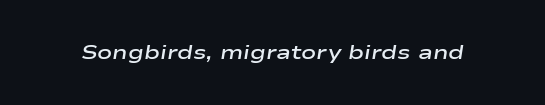
The image shows 20 px text type, italic (leaning right); set normal letter spacing, not underlined.
